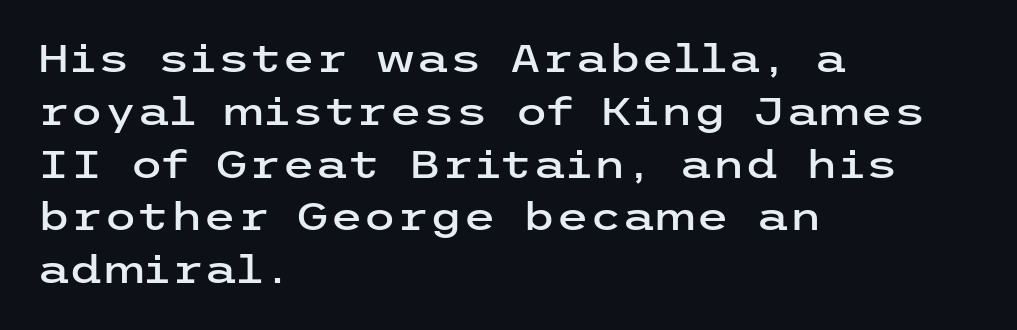
{"serif": "no", "italic": "no", "width": "wide", "stroke_contrast": "low", "x_height": "medium", "underline": "no", "align": "left", "line_spacing": "normal", "line_spacing_ratio": 1.39, "letter_spacing": "normal", "letter_spacing_em": 0.0, "glyph_px": 38}
